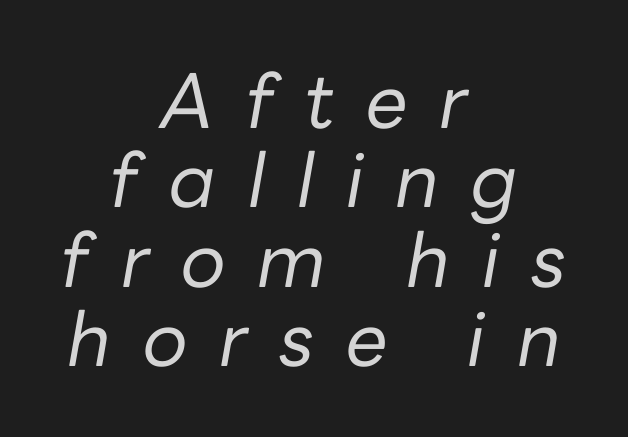
What's the leading like? Squeezed, with rows nearly overlapping. Display-style spreading of the glyphs; the letterfit is very open. This sample has the flowing, uneven cadence of proportional lettering. The characters are drawn with everyday or finer stroke widths. The glyphs look as if they've been sheared to an angle.
